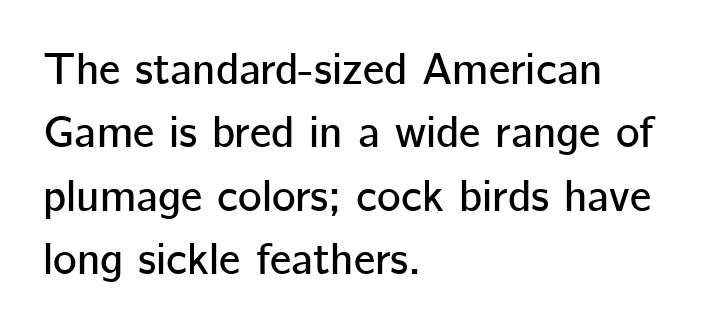
The image shows 45 px sans-serif type, upright; set left-aligned, normal line spacing (1.41x), normal letter spacing, not underlined; low stroke contrast and a medium x-height.
